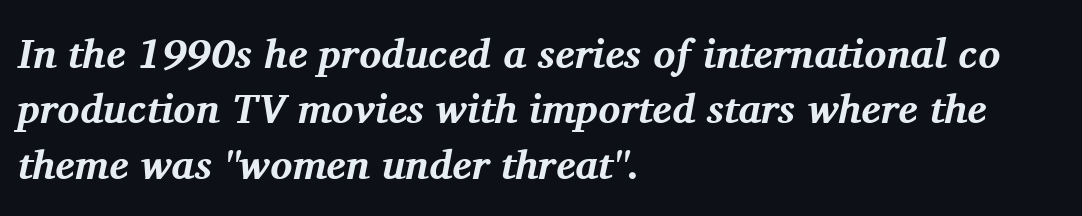
Q: Is the text bold? A: Yes.
Q: Is the text italic (slanted)? A: Yes, it leans right by about 11 degrees.
Q: Is the typeface a serif or a sans-serif typeface? A: Serif.
Q: Is the text underlined? A: No.
Q: How is the paragraph aligned? A: Left-aligned.
Q: Is the spacing between letters normal or unusually wide? A: Normal.
Q: Is the spacing between lines tight, normal or loose? A: Normal.
Q: Width (condensed, normal, or wide)? A: Normal.
Q: Stroke contrast? A: Medium.
Q: x-height? A: Medium.
Q: Monospaced? A: No.
